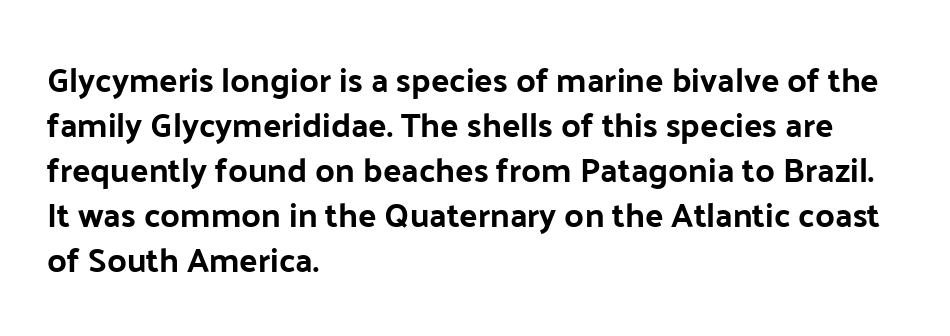
Q: Is the text italic (slanted)? A: No, it is upright.
Q: Is the typeface a serif or a sans-serif typeface? A: Sans-serif.
Q: Is the text underlined? A: No.
Q: How is the paragraph aligned? A: Left-aligned.
Q: Is the spacing between letters normal or unusually wide? A: Normal.
Q: Is the spacing between lines tight, normal or loose? A: Normal.
Q: Width (condensed, normal, or wide)? A: Normal.
Q: Stroke contrast? A: Low.
Q: x-height? A: Medium.
Q: Monospaced? A: No.
